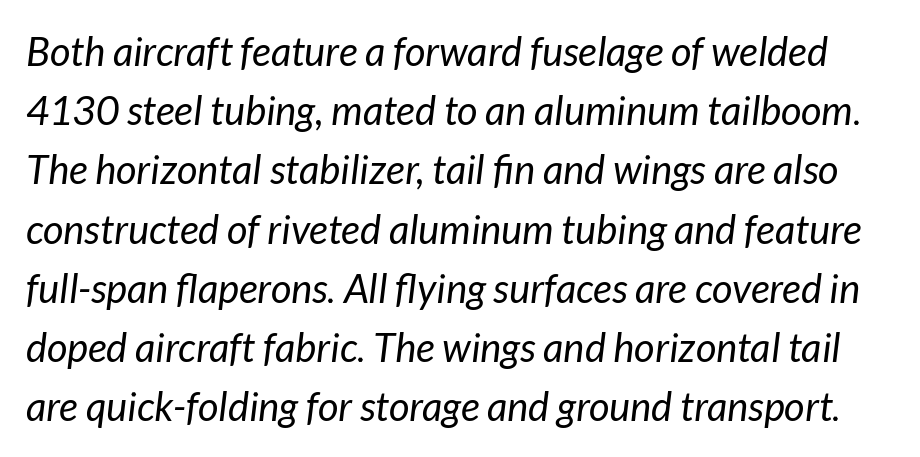
{"italic": "yes", "lean": "right", "slant_degrees": 7, "bold": "no", "weight": "regular", "width": "normal", "stroke_contrast": "low", "x_height": "medium", "monospaced": "no", "underline": "no", "line_spacing": "normal", "line_spacing_ratio": 1.48, "letter_spacing": "normal", "letter_spacing_em": 0.0, "glyph_px": 40}
